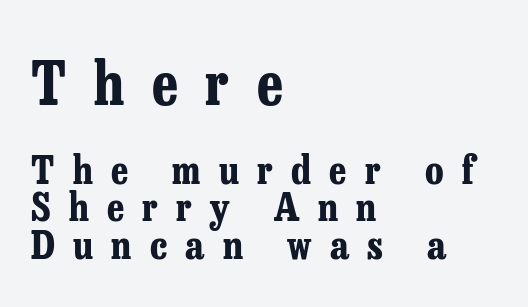
{"serif": "yes", "italic": "no", "bold": "yes", "weight": "bold", "width": "condensed", "stroke_contrast": "low", "x_height": "medium", "monospaced": "no", "underline": "no", "align": "left", "line_spacing": "tight", "line_spacing_ratio": 0.96, "letter_spacing": "wide", "letter_spacing_em": 0.47, "larger_block": "first", "size_ratio": 1.51, "glyph_px": 59}
